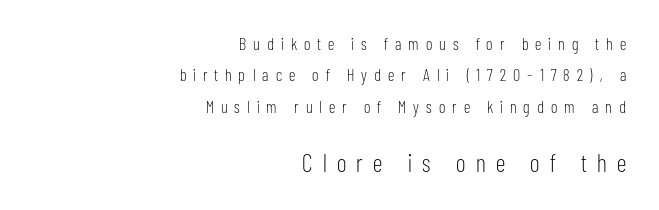
Q: Is the text bold? A: No.
Q: Is the text italic (slanted)? A: No, it is upright.
Q: Is the text underlined? A: No.
Q: How is the paragraph aligned? A: Right-aligned.
Q: Is the spacing between letters normal or unusually wide? A: Unusually wide.
Q: Which block of text is set in a larger size, the first (top) or the second (bottom)? A: The second (bottom) one.
